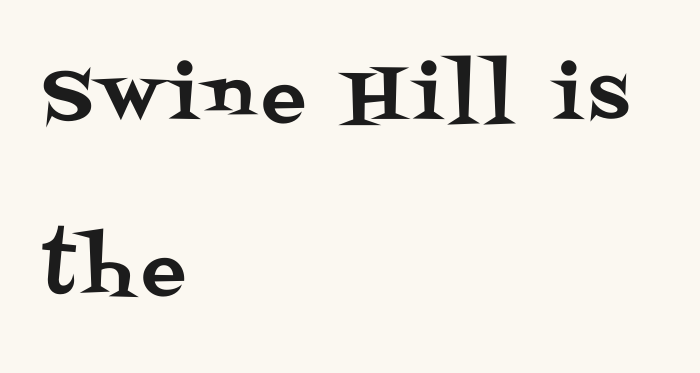
{"serif": "yes", "italic": "no", "width": "normal", "stroke_contrast": "medium", "x_height": "large", "monospaced": "no", "underline": "no", "align": "left", "line_spacing": "loose", "line_spacing_ratio": 2.34, "glyph_px": 74}
